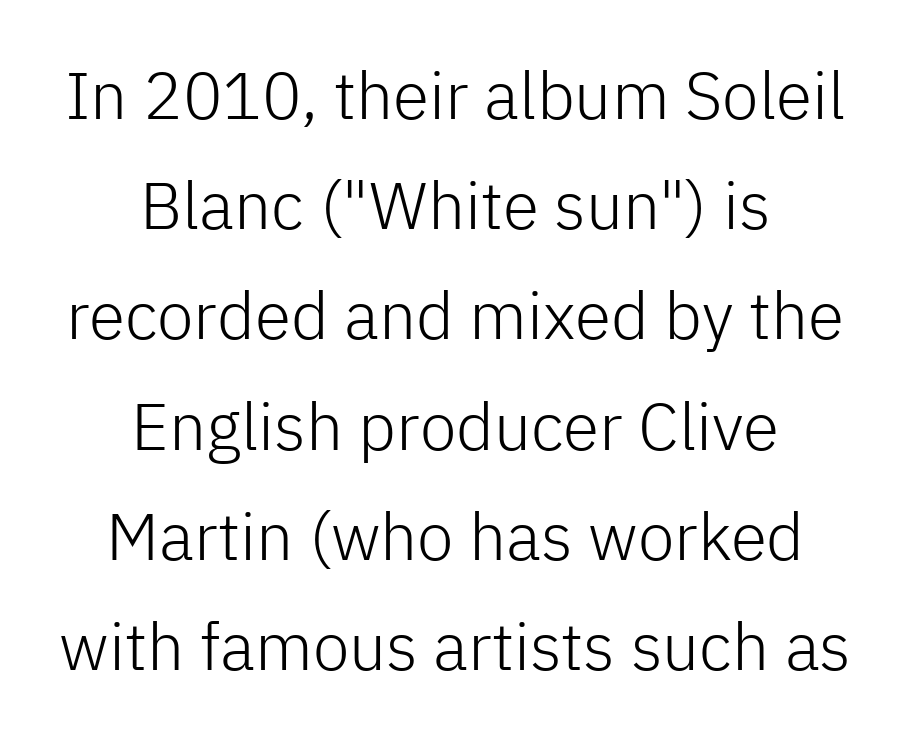
{"serif": "no", "italic": "no", "bold": "no", "weight": "light", "width": "normal", "stroke_contrast": "low", "x_height": "medium", "monospaced": "no", "underline": "no", "align": "center", "line_spacing": "normal", "line_spacing_ratio": 1.67, "letter_spacing": "normal", "letter_spacing_em": 0.0, "glyph_px": 66}
